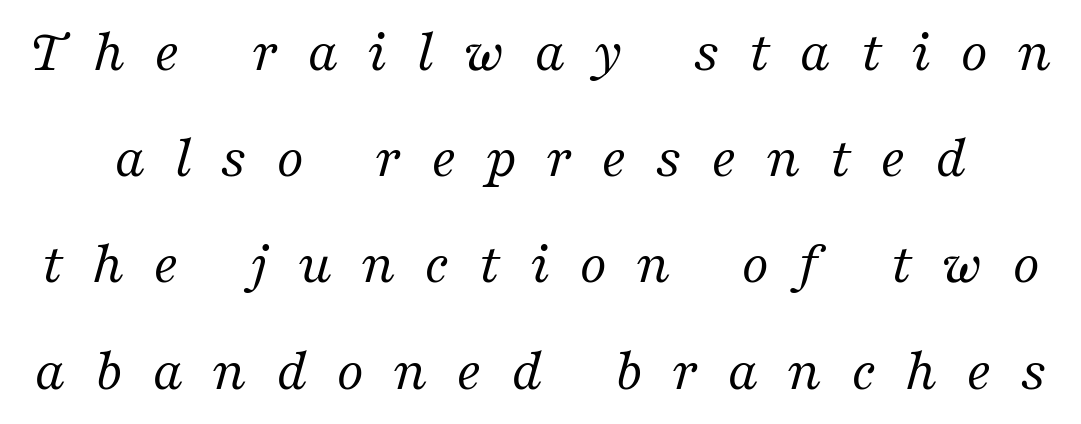
The image shows 60 px regular-weight serif type, italic (leaning right); set line spacing 1.77x, unusually wide letter spacing (+0.48 em), not underlined; medium stroke contrast and a medium x-height.
